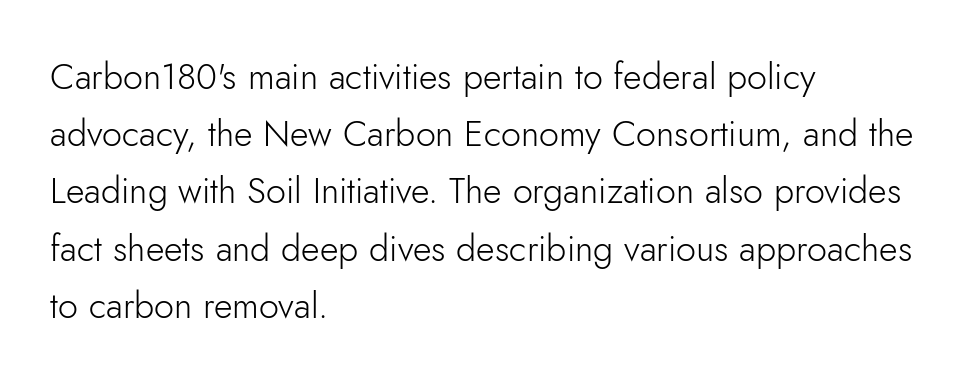
I'd call this a sans setting — the letters go barefoot. Characters remain perfectly vertical along every line. Every row of glyphs begins at an identical x-position on the left. Has an underline been added? It has not.
